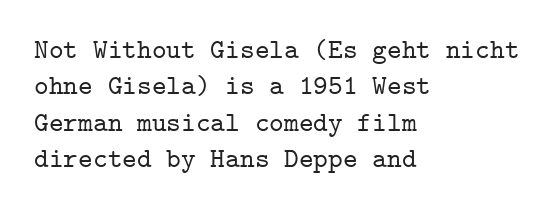
The image shows 28 px serif type, upright, monospaced; set left-aligned, normal line spacing (1.3x), normal letter spacing, not underlined; low stroke contrast and a medium x-height.
